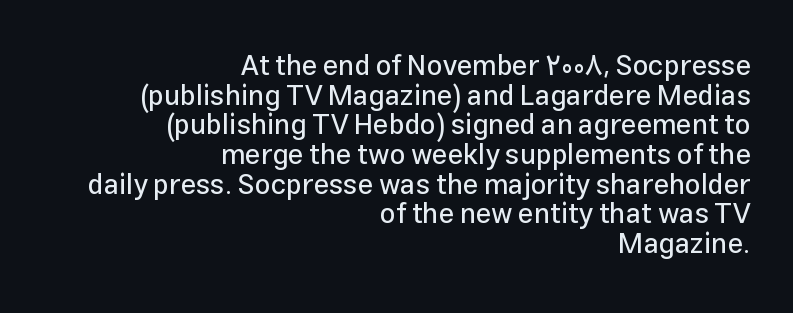
{"serif": "no", "italic": "no", "width": "normal", "stroke_contrast": "low", "x_height": "medium", "monospaced": "no", "underline": "no", "align": "right", "line_spacing": "tight", "line_spacing_ratio": 1.06, "letter_spacing": "normal", "letter_spacing_em": 0.0, "glyph_px": 28}
